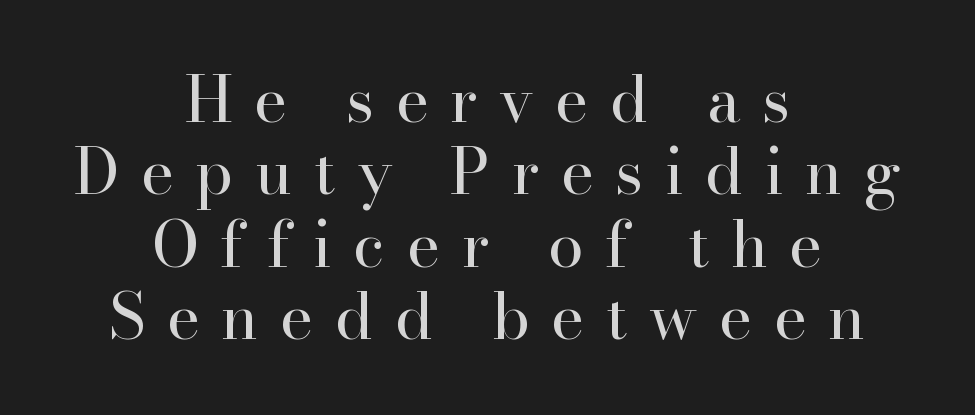
The image shows 64 px regular-weight serif type, upright; set centered, tight line spacing (1.13x), unusually wide letter spacing (+0.33 em), not underlined; high stroke contrast and a small x-height.
